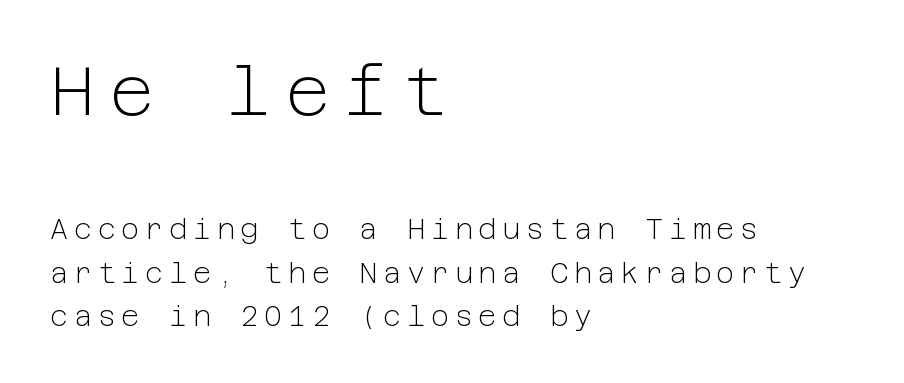
{"serif": "no", "italic": "no", "bold": "no", "weight": "light", "width": "normal", "stroke_contrast": "low", "x_height": "medium", "underline": "no", "align": "left", "line_spacing": "normal", "line_spacing_ratio": 1.55, "letter_spacing": "wide", "letter_spacing_em": 0.2, "larger_block": "first", "size_ratio": 2.46, "glyph_px": 69}
